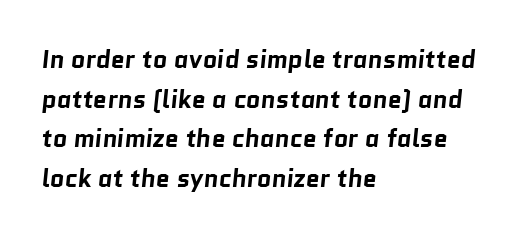
The image shows 25 px bold type; set left-aligned, normal line spacing (1.59x), normal letter spacing, not underlined.
